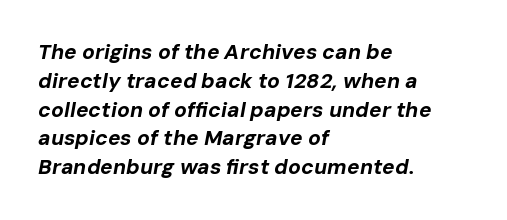
The image shows 21 px bold type, italic (leaning right); set left-aligned, normal line spacing (1.37x), normal letter spacing, not underlined.
